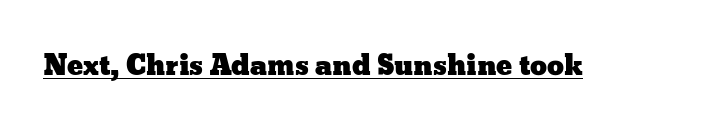
The image shows 27 px text type, upright; set normal letter spacing, underlined.
